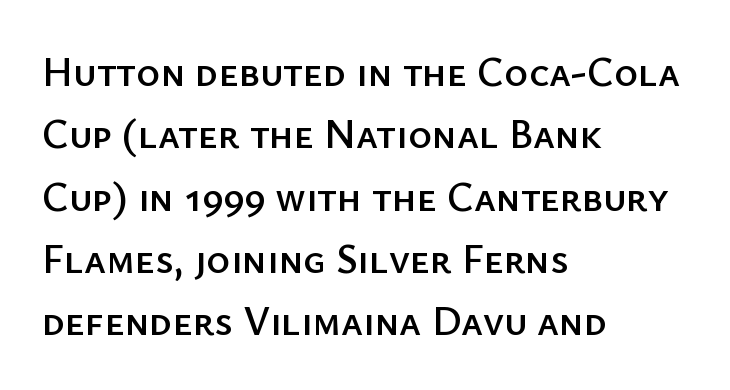
The font family rendered here belongs to the sans-serif group. Regular leading. Does the copy run flush right? No — it runs flush left. Words float on clear page, feet unadorned.
